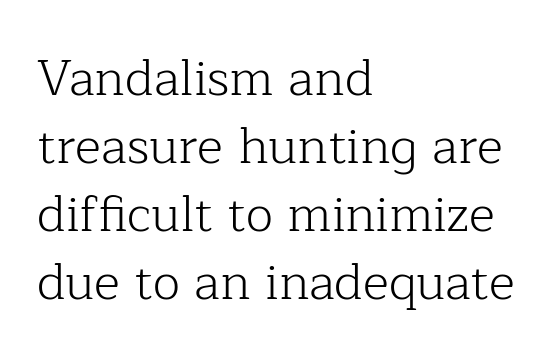
{"serif": "yes", "italic": "no", "bold": "no", "weight": "light", "width": "normal", "stroke_contrast": "low", "x_height": "medium", "monospaced": "no", "underline": "no", "align": "left", "line_spacing": "normal", "line_spacing_ratio": 1.36, "letter_spacing": "normal", "letter_spacing_em": 0.0, "glyph_px": 50}
